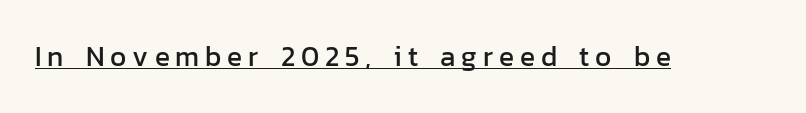
Q: Is the text italic (slanted)? A: No, it is upright.
Q: Is the typeface a serif or a sans-serif typeface? A: Sans-serif.
Q: Is the text underlined? A: Yes.
Q: Is the spacing between letters normal or unusually wide? A: Unusually wide.
Q: Width (condensed, normal, or wide)? A: Normal.
Q: Stroke contrast? A: Low.
Q: x-height? A: Medium.
Q: Monospaced? A: No.
